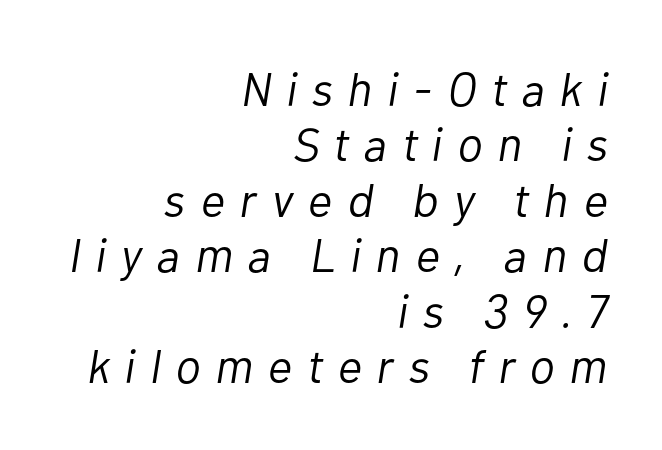
The image shows 47 px light type, italic (leaning right); set right-aligned, line spacing 1.18x, unusually wide letter spacing (+0.32 em), not underlined; low stroke contrast and a medium x-height.
